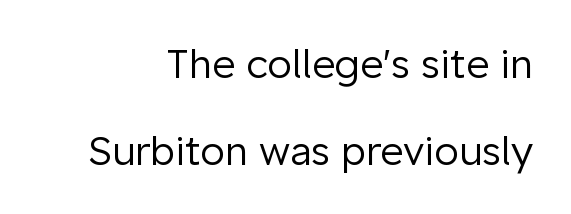
{"serif": "no", "italic": "no", "bold": "no", "weight": "regular", "width": "normal", "stroke_contrast": "low", "x_height": "medium", "monospaced": "no", "underline": "no", "align": "right", "line_spacing": "loose", "line_spacing_ratio": 2.18, "letter_spacing": "normal", "letter_spacing_em": 0.0, "glyph_px": 40}
